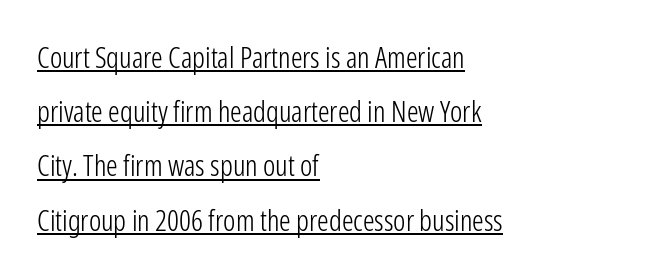
Looks like regular typesetting: each glyph gets only the width it needs. Where is the straight margin? On the left. What stands out about the letter spacing? Nothing — it is the standard amount. This rendering employs a face without finishing strokes, i.e., a sans-serif. Ascenders rise straight up at ninety degrees.
